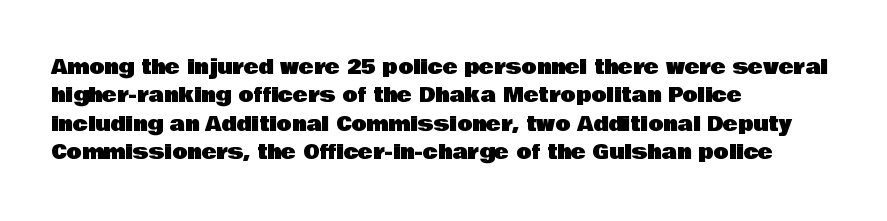
Reading down the block, your eye returns to a fixed left position each line. What stands out about the letter spacing? Nothing — it is the standard amount. The specimen reads as upright at a glance. The designer left line spacing at the default.
